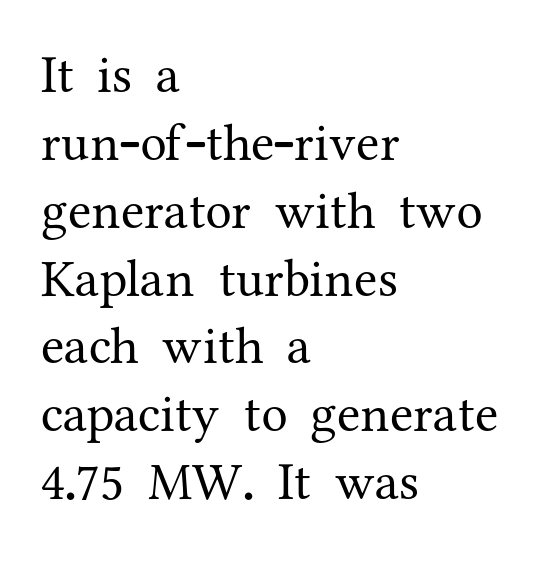
Caption: face not bold, strokes unweighted. Caption: standard tracking, unaltered. Each letter keeps its own natural width here, so spacing adapts to shape. Observe the serifs anchoring each vertical stroke in this sample.
